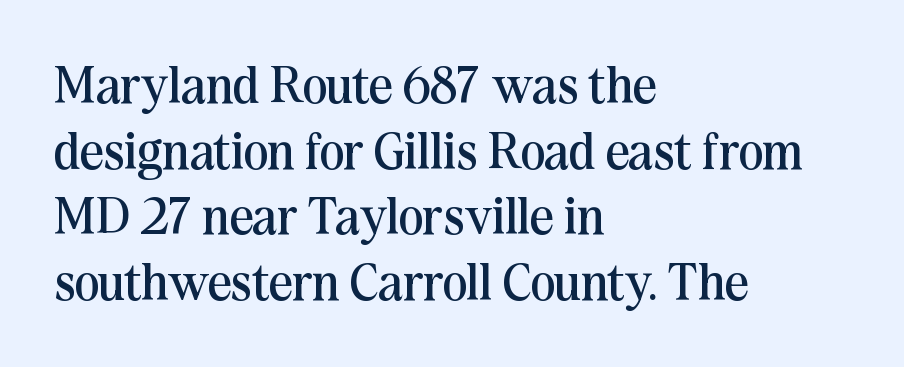
Q: Is the text bold? A: No.
Q: Is the text italic (slanted)? A: No, it is upright.
Q: Is the typeface a serif or a sans-serif typeface? A: Serif.
Q: Is the text underlined? A: No.
Q: How is the paragraph aligned? A: Left-aligned.
Q: Is the spacing between letters normal or unusually wide? A: Normal.
Q: Is the spacing between lines tight, normal or loose? A: Normal.
Q: Width (condensed, normal, or wide)? A: Normal.
Q: Stroke contrast? A: Medium.
Q: x-height? A: Medium.
Q: Monospaced? A: No.
